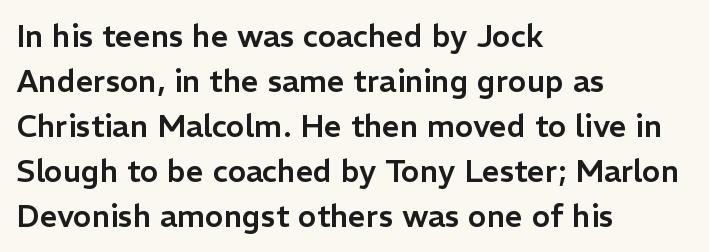
Q: Is the text italic (slanted)? A: No, it is upright.
Q: Is the typeface a serif or a sans-serif typeface? A: Sans-serif.
Q: Is the text underlined? A: No.
Q: How is the paragraph aligned? A: Left-aligned.
Q: Is the spacing between letters normal or unusually wide? A: Normal.
Q: Is the spacing between lines tight, normal or loose? A: Normal.
Q: Width (condensed, normal, or wide)? A: Normal.
Q: Stroke contrast? A: Low.
Q: x-height? A: Medium.
Q: Monospaced? A: No.
